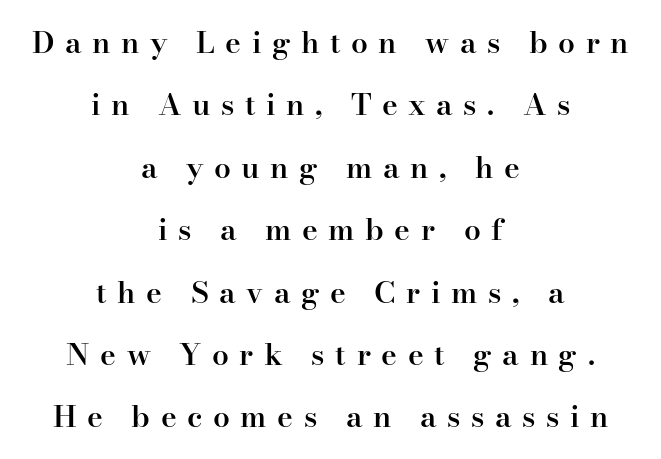
The image shows 30 px semibold serif type, upright; set centered, loose line spacing (2.08x), unusually wide letter spacing (+0.35 em), not underlined; high stroke contrast and a small x-height.
